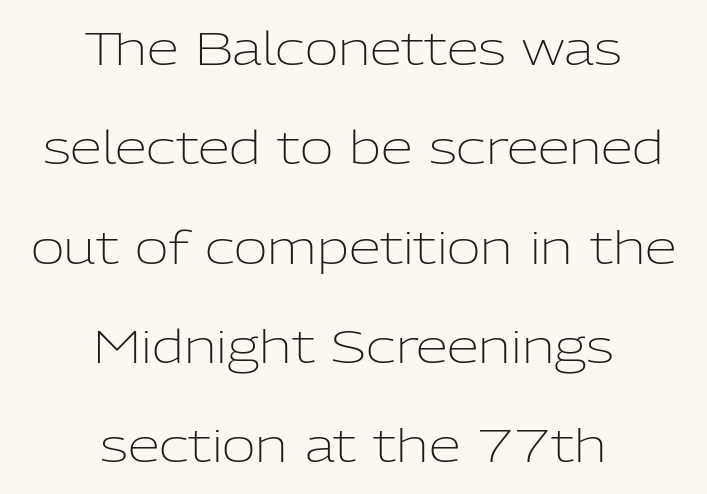
Q: Is the text bold? A: No.
Q: Is the text italic (slanted)? A: No, it is upright.
Q: Is the typeface a serif or a sans-serif typeface? A: Sans-serif.
Q: Is the text underlined? A: No.
Q: How is the paragraph aligned? A: Centered.
Q: Is the spacing between letters normal or unusually wide? A: Normal.
Q: Is the spacing between lines tight, normal or loose? A: Loose.
Q: Width (condensed, normal, or wide)? A: Normal.
Q: Stroke contrast? A: Low.
Q: x-height? A: Medium.
Q: Monospaced? A: No.
